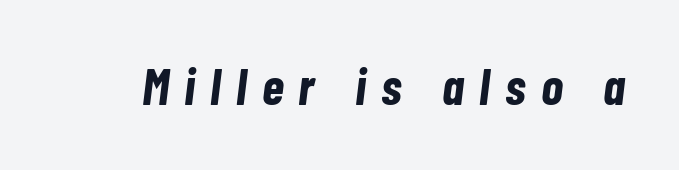
Q: Is the text bold? A: Yes.
Q: Is the text italic (slanted)? A: Yes, it leans right by about 7 degrees.
Q: Is the text underlined? A: No.
Q: Is the spacing between letters normal or unusually wide? A: Unusually wide.
Q: Width (condensed, normal, or wide)? A: Condensed.
Q: Stroke contrast? A: Low.
Q: x-height? A: Medium.
Q: Monospaced? A: No.
